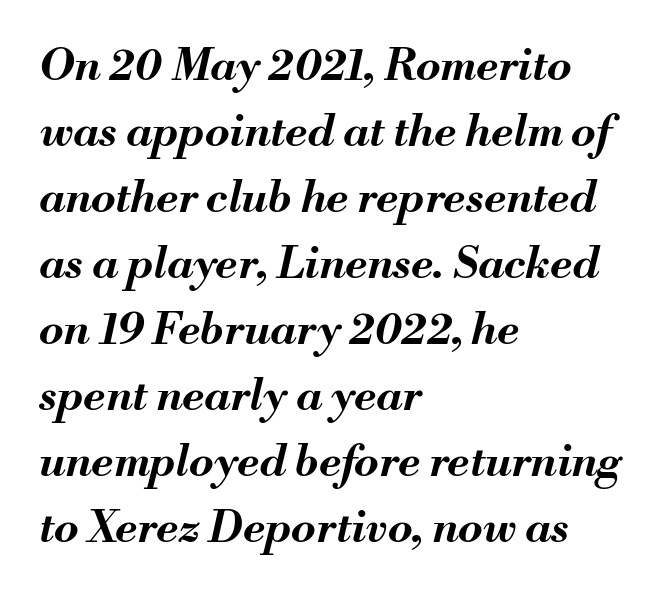
{"italic": "yes", "lean": "right", "slant_degrees": 13, "bold": "yes", "weight": "bold", "width": "normal", "stroke_contrast": "medium", "x_height": "small", "monospaced": "no", "underline": "no", "align": "left", "line_spacing": "normal", "line_spacing_ratio": 1.5, "letter_spacing": "normal", "letter_spacing_em": 0.0, "glyph_px": 44}
